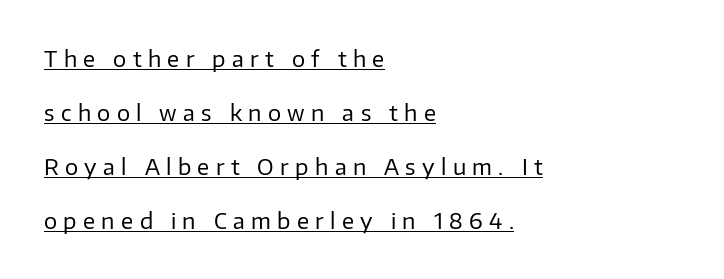
Q: Is the text bold? A: No.
Q: Is the text italic (slanted)? A: No, it is upright.
Q: Is the text underlined? A: Yes.
Q: How is the paragraph aligned? A: Left-aligned.
Q: Is the spacing between letters normal or unusually wide? A: Unusually wide.
Q: Is the spacing between lines tight, normal or loose? A: Loose.
